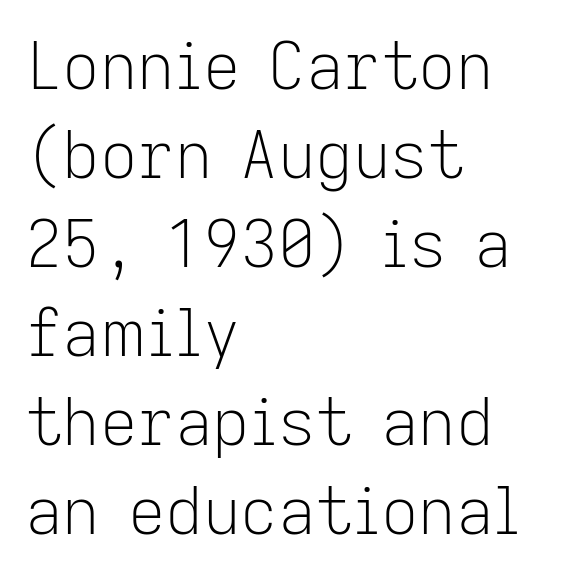
The image shows 65 px light sans-serif type, upright; set left-aligned, normal line spacing (1.37x), normal letter spacing, not underlined; low stroke contrast and a medium x-height.
